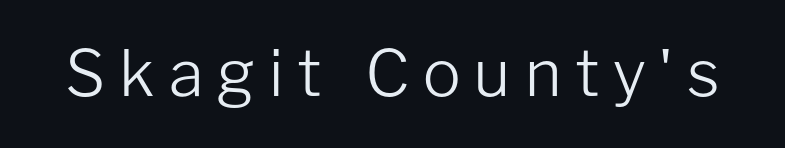
Q: Is the text bold? A: No.
Q: Is the text italic (slanted)? A: No, it is upright.
Q: Is the typeface a serif or a sans-serif typeface? A: Sans-serif.
Q: Is the text underlined? A: No.
Q: Is the spacing between letters normal or unusually wide? A: Unusually wide.
Q: Width (condensed, normal, or wide)? A: Normal.
Q: Stroke contrast? A: Low.
Q: x-height? A: Medium.
Q: Monospaced? A: No.
